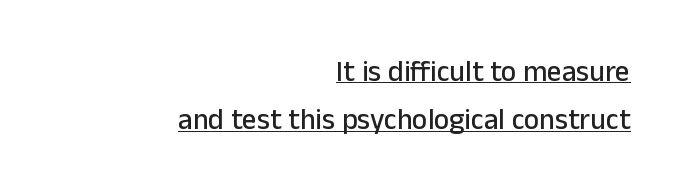
A typesetter would mark this as roman, not italic. Nothing sits at the stroke ends, so this counts as sans-serif. A typesetter would call this proportional, since set widths differ per character. Compared with a flush-left layout, this one pins lines to the opposite, right side. Words appear dense and cohesive because spacing is normal.
